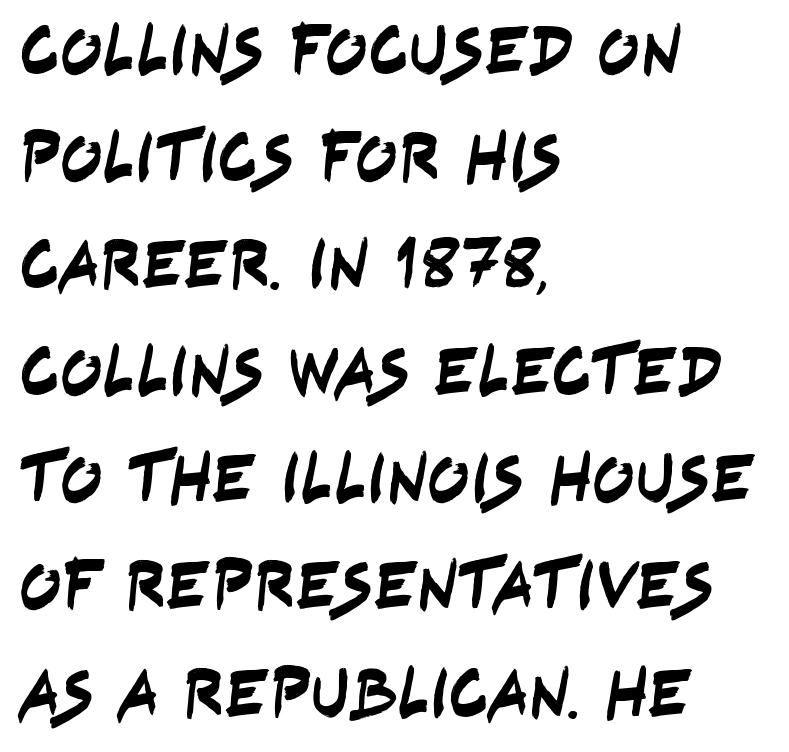
The image shows 70 px condensed sans-serif type; set left-aligned, normal line spacing (1.53x), normal letter spacing, not underlined; low stroke contrast and a large x-height.
